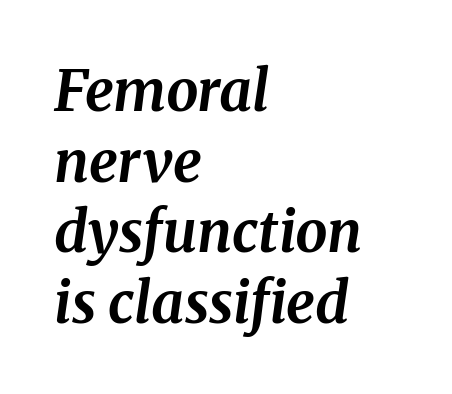
The passage shown has conventional tracking throughout. Would a proofreader flag this as italicized? Yes. The font family rendered here belongs to the serif group. Every row of glyphs begins at an identical x-position on the left. These lines are rendered in a variable-pitch font. The strip under each line holds only bare page.
